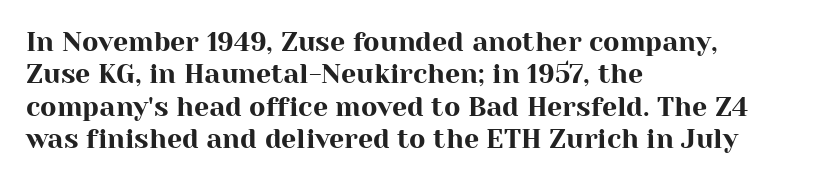
{"italic": "no", "underline": "no", "align": "left", "line_spacing_ratio": 1.2, "letter_spacing": "normal", "letter_spacing_em": 0.0, "glyph_px": 27}
